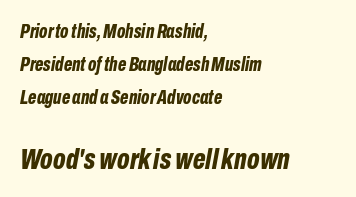
The image shows 30 px bold, condensed type, italic (leaning right); set left-aligned, normal line spacing (1.64x), normal letter spacing, not underlined; the second (bottom) block is 1.5x larger; low stroke contrast and a medium x-height.
